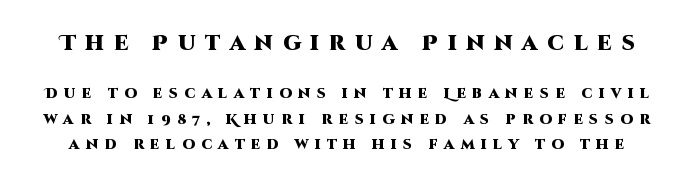
The image shows 21 px bold type, upright; set line spacing 1.83x, unusually wide letter spacing (+0.46 em), not underlined; the first (top) block is 1.5x larger.
